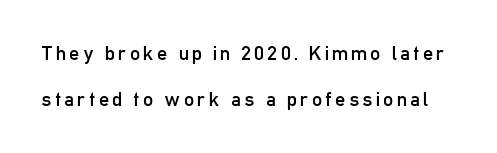
The image shows 20 px text type, upright; set loose line spacing (2.32x), not underlined.
